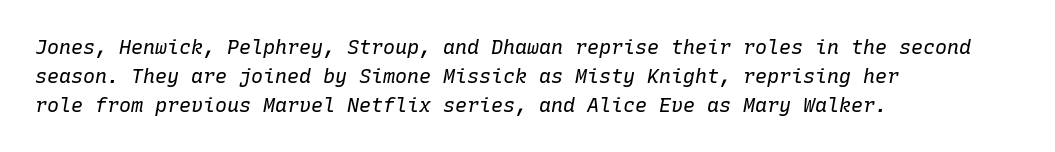
The image shows 20 px text type, italic (leaning right); set left-aligned, normal line spacing (1.45x), normal letter spacing, not underlined.
